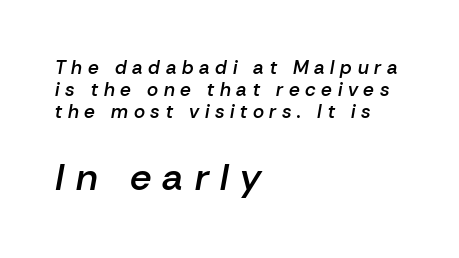
The image shows 38 px semibold type, italic (leaning right); set left-aligned, line spacing 1.17x, unusually wide letter spacing (+0.3 em), not underlined; the second (bottom) block is 2.0x larger; low stroke contrast and a medium x-height.
